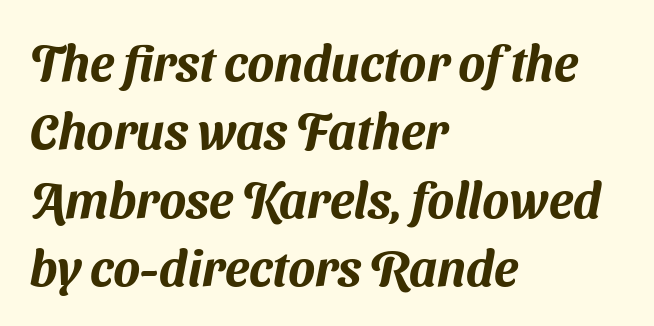
The letters advance in unequal steps, a hallmark of proportional type. You can tell from the bare stems that sans-serif type was used. The vertical gap from one line to the next is medium. The words here are not underlined. One-word summary of the alignment: left. The letters sit at their default tracking, neither squeezed nor spread.
